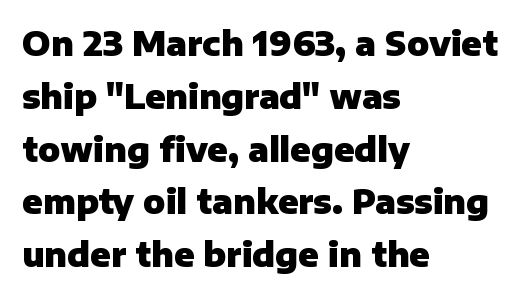
The image shows 33 px heavy sans-serif type, upright; set left-aligned, normal line spacing (1.6x), normal letter spacing, not underlined; low stroke contrast and a medium x-height.
